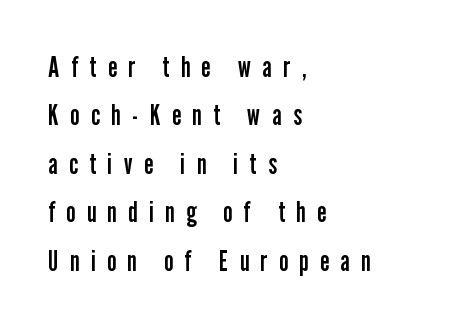
{"serif": "no", "italic": "no", "bold": "no", "weight": "regular", "width": "condensed", "stroke_contrast": "low", "x_height": "medium", "monospaced": "no", "underline": "no", "align": "left", "line_spacing": "normal", "line_spacing_ratio": 1.67, "letter_spacing": "wide", "letter_spacing_em": 0.4, "glyph_px": 29}
